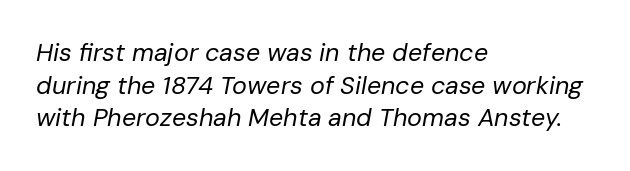
Interline gaps are of average width in this sample. Beneath every word, the page is bare. No extra tracking has been applied to these lines. The rendering applies a slant to the glyphs. Is the type heavy? It reads as light-to-regular instead.
